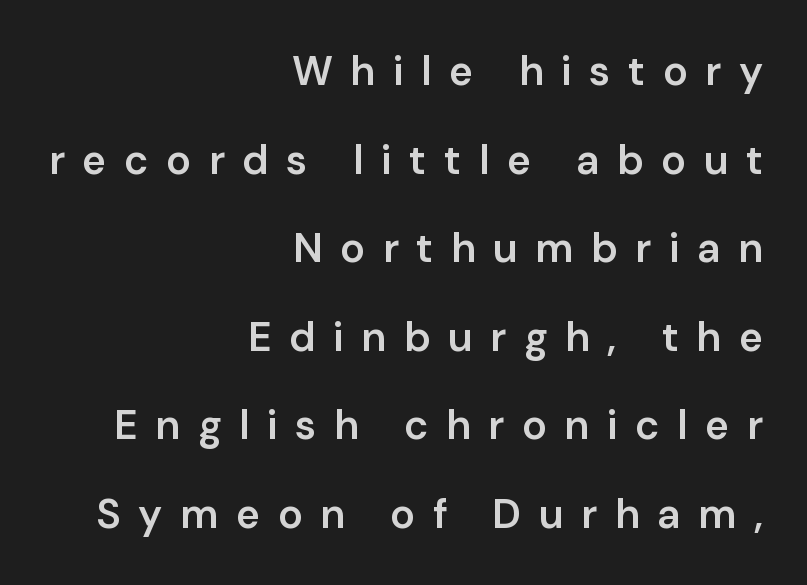
{"serif": "no", "italic": "no", "bold": "semi", "weight": "semibold", "width": "normal", "stroke_contrast": "low", "x_height": "medium", "monospaced": "no", "underline": "no", "align": "right", "line_spacing": "loose", "line_spacing_ratio": 2.16, "letter_spacing": "wide", "letter_spacing_em": 0.43, "glyph_px": 41}
